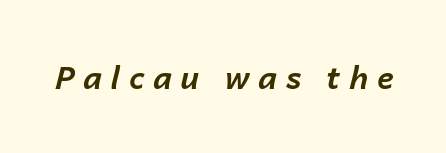
Q: Is the text bold? A: Yes.
Q: Is the text italic (slanted)? A: Yes, it leans right by about 14 degrees.
Q: Is the text underlined? A: No.
Q: Is the spacing between letters normal or unusually wide? A: Unusually wide.
Q: Width (condensed, normal, or wide)? A: Normal.
Q: Stroke contrast? A: Low.
Q: x-height? A: Medium.
Q: Monospaced? A: No.
